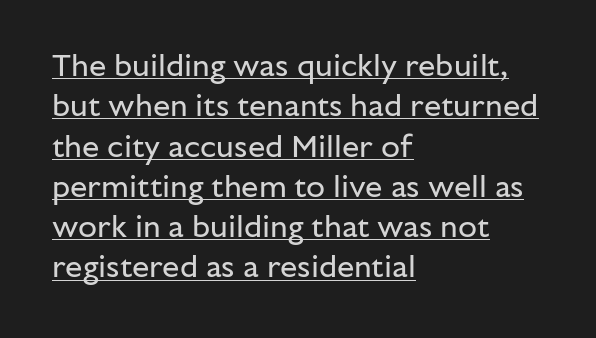
Q: Is the text bold? A: No.
Q: Is the text italic (slanted)? A: No, it is upright.
Q: Is the typeface a serif or a sans-serif typeface? A: Sans-serif.
Q: Is the text underlined? A: Yes.
Q: How is the paragraph aligned? A: Left-aligned.
Q: Is the spacing between letters normal or unusually wide? A: Normal.
Q: Is the spacing between lines tight, normal or loose? A: Normal.
Q: Width (condensed, normal, or wide)? A: Normal.
Q: Stroke contrast? A: Low.
Q: x-height? A: Medium.
Q: Monospaced? A: No.
